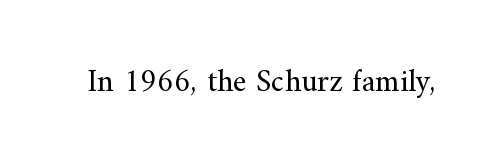
Q: Is the text bold? A: No.
Q: Is the text italic (slanted)? A: No, it is upright.
Q: Is the typeface a serif or a sans-serif typeface? A: Serif.
Q: Is the text underlined? A: No.
Q: Is the spacing between letters normal or unusually wide? A: Normal.
Q: Width (condensed, normal, or wide)? A: Normal.
Q: Stroke contrast? A: Medium.
Q: x-height? A: Small.
Q: Monospaced? A: No.
